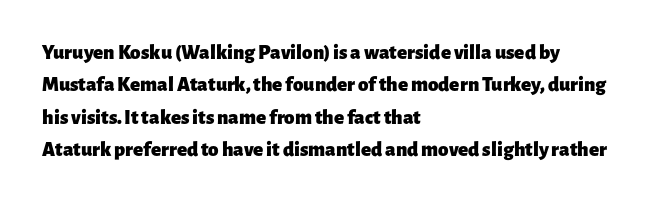
The image shows 21 px bold type, upright; set left-aligned, normal line spacing (1.54x), normal letter spacing, not underlined.
